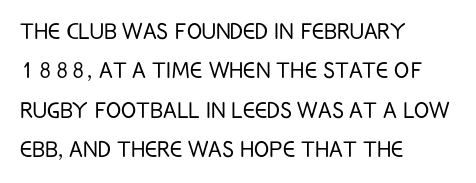
Q: Is the text bold? A: No.
Q: Is the text italic (slanted)? A: No, it is upright.
Q: Is the typeface a serif or a sans-serif typeface? A: Sans-serif.
Q: Is the text underlined? A: No.
Q: How is the paragraph aligned? A: Left-aligned.
Q: Is the spacing between letters normal or unusually wide? A: Normal.
Q: Is the spacing between lines tight, normal or loose? A: Normal.
Q: Width (condensed, normal, or wide)? A: Condensed.
Q: Stroke contrast? A: Low.
Q: x-height? A: Large.
Q: Monospaced? A: No.
